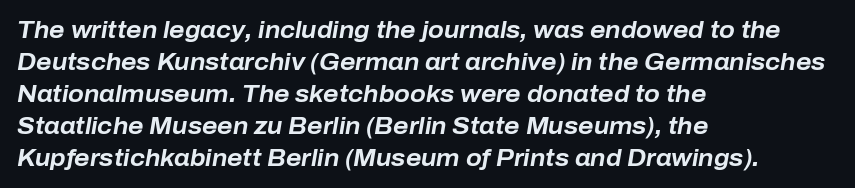
The image shows 23 px bold type, italic (leaning right); set left-aligned, normal line spacing (1.39x), normal letter spacing, not underlined.
